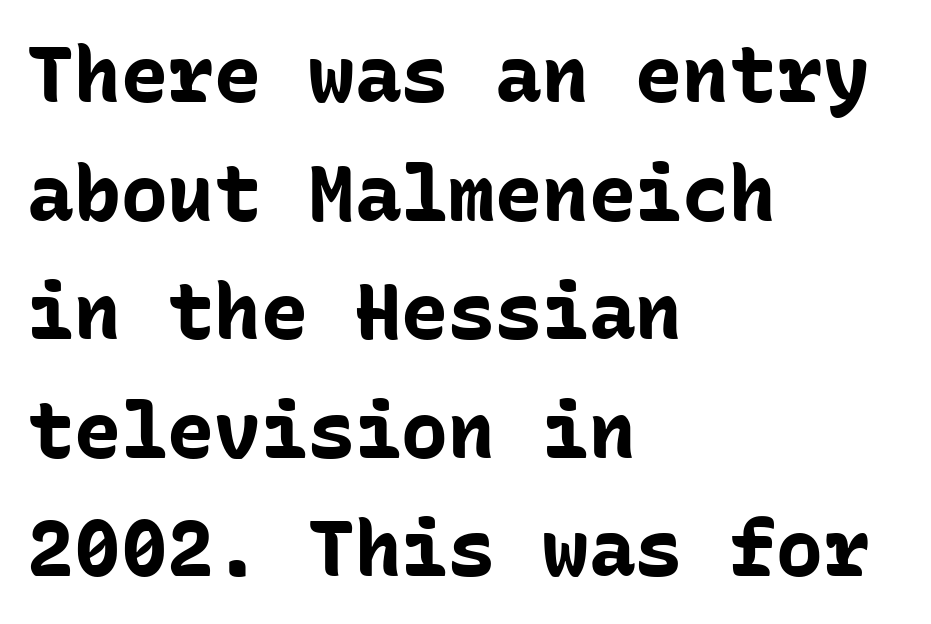
{"serif": "no", "italic": "no", "bold": "yes", "weight": "bold", "width": "normal", "stroke_contrast": "low", "x_height": "medium", "monospaced": "yes", "underline": "no", "align": "left", "line_spacing": "normal", "line_spacing_ratio": 1.52, "letter_spacing": "normal", "letter_spacing_em": 0.0, "glyph_px": 78}
